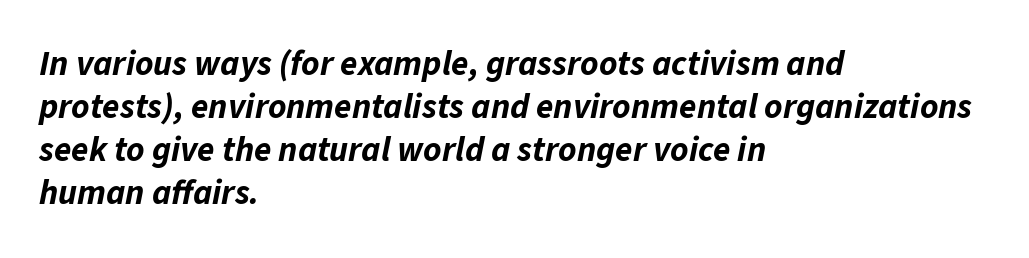
Compared with ordinary roman type, these characters are visibly tilted. The letters advance in unequal steps, a hallmark of proportional type. This is heavy type, rendered in bold. Each row of text sits above clean, open space. Standard letterfit; no display-style spreading of the glyphs.
